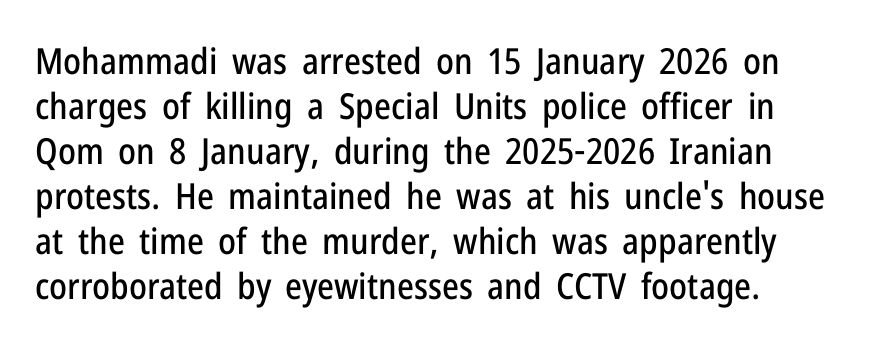
Q: Is the text italic (slanted)? A: No, it is upright.
Q: Is the typeface a serif or a sans-serif typeface? A: Sans-serif.
Q: Is the text underlined? A: No.
Q: Is the spacing between letters normal or unusually wide? A: Normal.
Q: Is the spacing between lines tight, normal or loose? A: Normal.
Q: Width (condensed, normal, or wide)? A: Condensed.
Q: Stroke contrast? A: Low.
Q: x-height? A: Medium.
Q: Monospaced? A: No.
